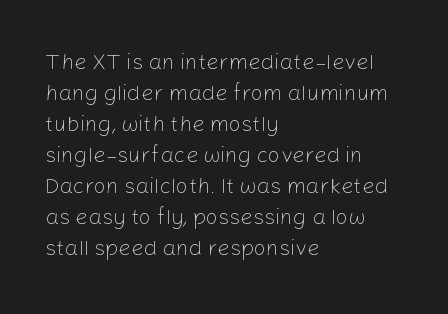
The words here are not underlined. Default kerning and tracking; the words read as compact shapes. The paragraph shown leans on its left margin. Posture: straight, roman, zero tilt. Vertical stems look standard width or narrower in stroke. Vertical spacing — default.
